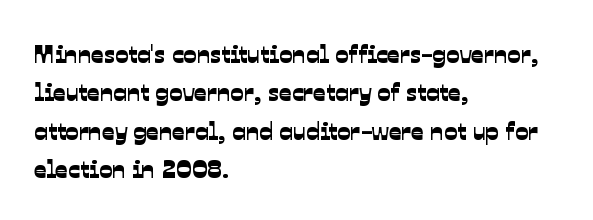
The image shows 25 px text type; set left-aligned, normal line spacing (1.54x), normal letter spacing, not underlined.
